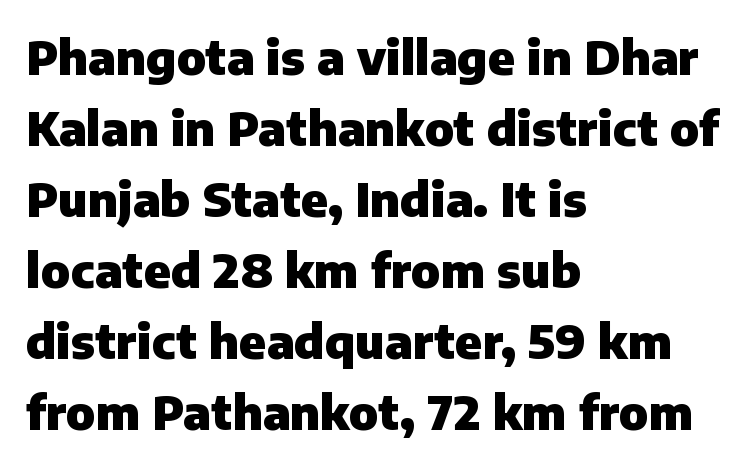
Each row of text sits above clean, open space. A student would call this left alignment; a typographer would say flush left, rag right. The strokes are fattened all the way to bold. Look at the tracking — it's just the regular setting, nothing added. No italicization has been applied; the sample stays upright.
